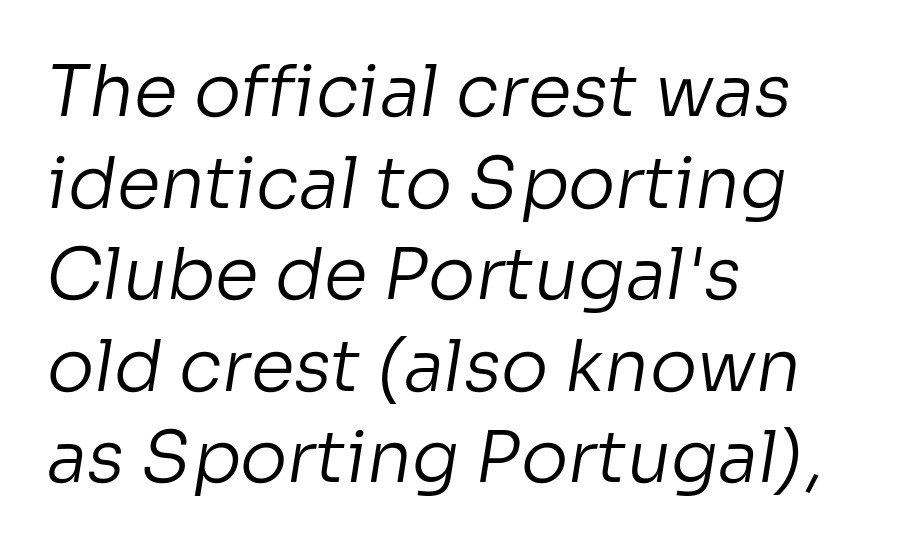
{"serif": "no", "bold": "no", "weight": "regular", "width": "normal", "stroke_contrast": "low", "x_height": "medium", "monospaced": "no", "underline": "no", "align": "left", "line_spacing": "normal", "line_spacing_ratio": 1.29, "letter_spacing": "normal", "letter_spacing_em": 0.0, "glyph_px": 71}
